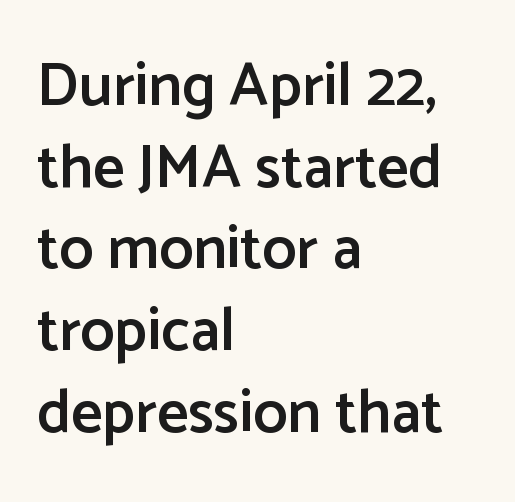
{"serif": "no", "italic": "no", "bold": "semi", "weight": "semibold", "width": "normal", "stroke_contrast": "low", "x_height": "medium", "monospaced": "no", "underline": "no", "align": "left", "line_spacing": "normal", "line_spacing_ratio": 1.34, "letter_spacing": "normal", "letter_spacing_em": 0.0, "glyph_px": 61}
